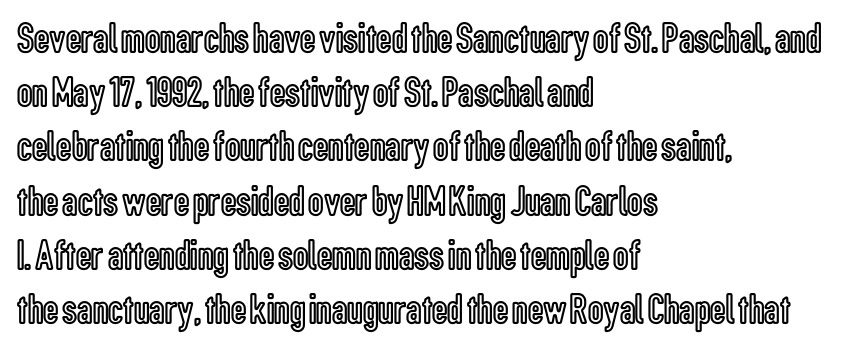
{"italic": "no", "width": "condensed", "x_height": "medium", "monospaced": "no", "underline": "no", "align": "left", "line_spacing": "normal", "line_spacing_ratio": 1.26, "letter_spacing": "normal", "letter_spacing_em": 0.0, "glyph_px": 43}
